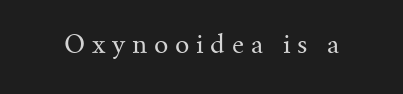
The image shows 25 px text type, upright; set unusually wide letter spacing (+0.27 em), not underlined.
